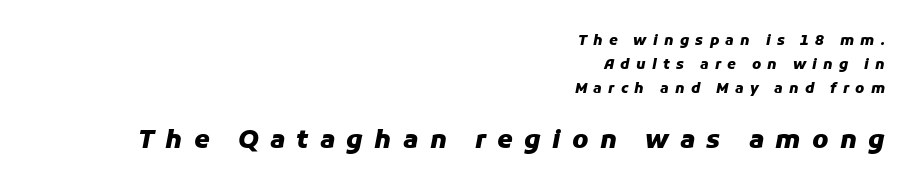
Q: Is the text bold? A: Yes.
Q: Is the text italic (slanted)? A: Yes, it leans right by about 11 degrees.
Q: Is the text underlined? A: No.
Q: How is the paragraph aligned? A: Right-aligned.
Q: Is the spacing between letters normal or unusually wide? A: Unusually wide.
Q: Which block of text is set in a larger size, the first (top) or the second (bottom)? A: The second (bottom) one.
